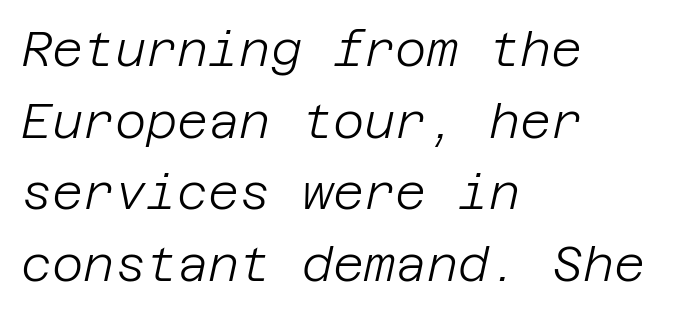
Q: Is the text bold? A: No.
Q: Is the text italic (slanted)? A: Yes, it leans right by about 12 degrees.
Q: Is the text underlined? A: No.
Q: How is the paragraph aligned? A: Left-aligned.
Q: Is the spacing between letters normal or unusually wide? A: Normal.
Q: Is the spacing between lines tight, normal or loose? A: Normal.
Q: Width (condensed, normal, or wide)? A: Normal.
Q: Stroke contrast? A: Low.
Q: x-height? A: Large.
